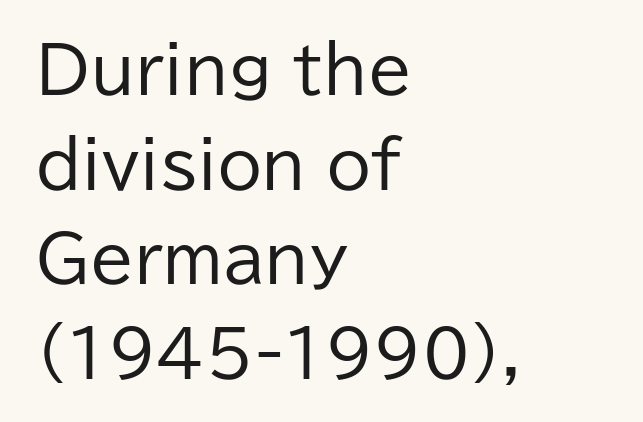
The characters are drawn with everyday or finer stroke widths. The axis of the letterforms is exactly vertical. The zone under the glyphs is completely vacant. A sans-serif font was chosen for this passage.
